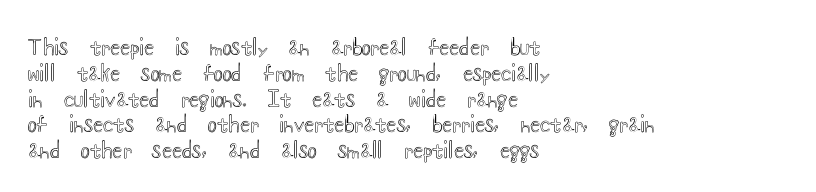
Underline: absent. This rendering uses left alignment, leaving the right contour irregular. A typesetter would mark this as roman, not italic. In terms of letterspacing, this is plain default setting.
